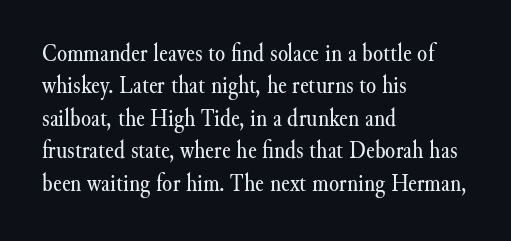
The image shows 26 px text type, upright; set left-aligned, normal line spacing (1.25x), normal letter spacing, not underlined.
